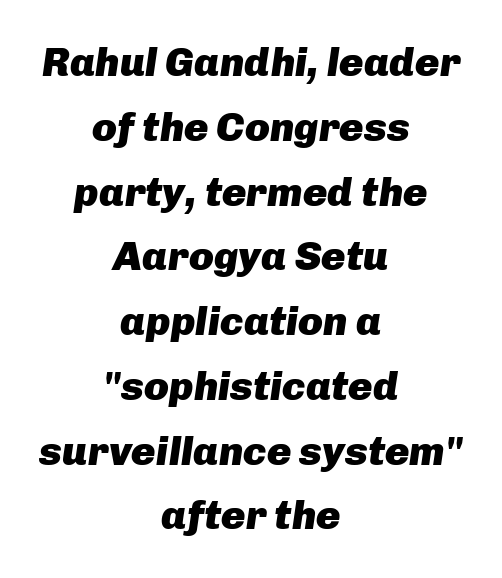
What weight is shown? A full bold with thick strokes. Slant detected: the letters are inclined. Regular leading. Glance below the letters and you will spot only blank space.
